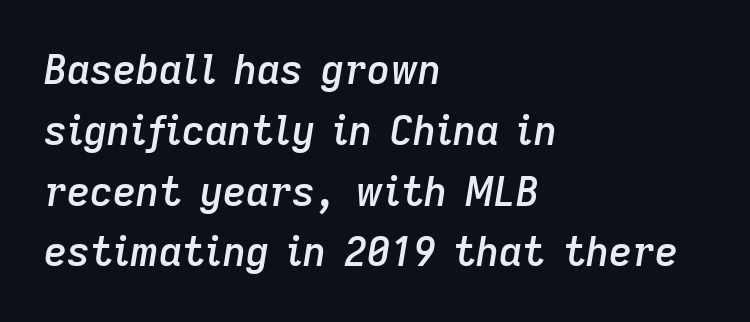
The image shows 40 px semibold type, italic (leaning right); set left-aligned, normal line spacing (1.52x), normal letter spacing, not underlined; low stroke contrast and a medium x-height.
